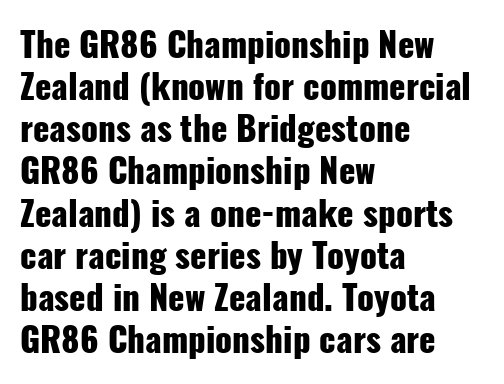
Looks like regular typesetting: each glyph gets only the width it needs. Each row of text sits above clean, open space. Do the letters lean? They stand straight. The rendering keeps characters at their native spacing. Typesetter's note: full bold, strokes at maximum text heaviness.
